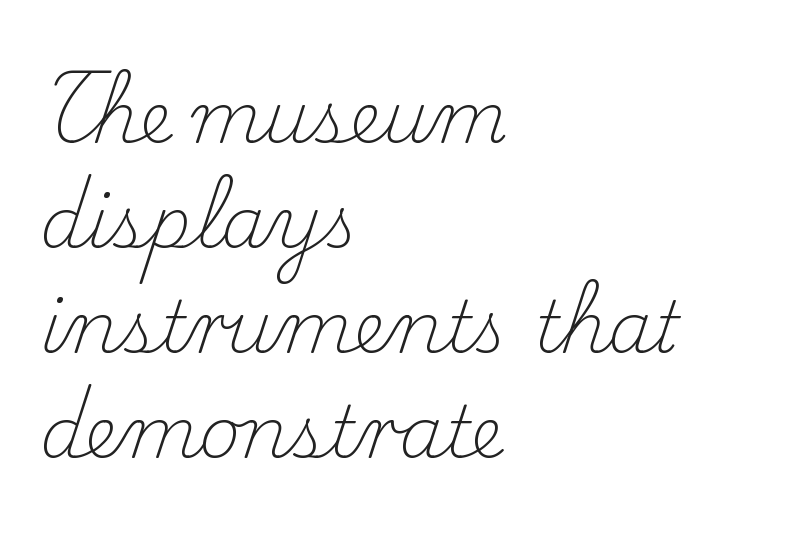
Q: Is the text bold? A: No.
Q: Is the text italic (slanted)? A: Yes.
Q: Is the typeface a serif or a sans-serif typeface? A: Serif.
Q: Is the text underlined? A: No.
Q: How is the paragraph aligned? A: Left-aligned.
Q: Is the spacing between letters normal or unusually wide? A: Normal.
Q: Is the spacing between lines tight, normal or loose? A: Normal.
Q: Width (condensed, normal, or wide)? A: Normal.
Q: Stroke contrast? A: Medium.
Q: x-height? A: Small.
Q: Monospaced? A: No.
